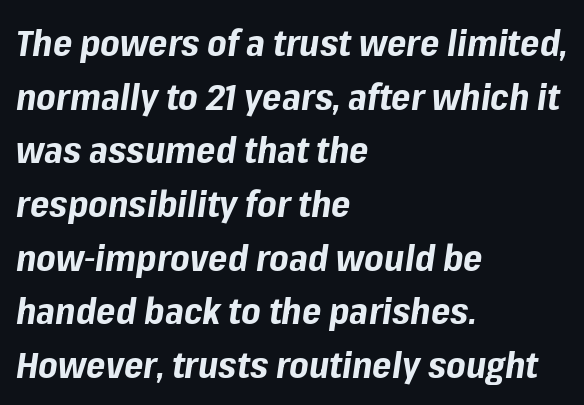
If you drew a ruler down the left edge, every line would touch it. A typesetter would call this proportional, since set widths differ per character. The passage shown has conventional tracking throughout. No word sits above an underline. Its strokes are broad and dark, the hallmark of bold type.
